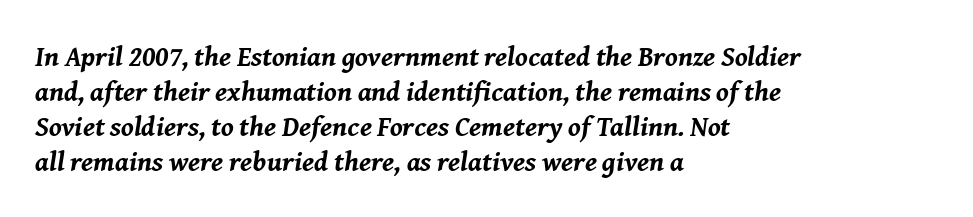
Check under the words: just untouched page. The rendering applies a slant to the glyphs. The rendering uses natural spacing where letterforms have individual widths. Typesetter's note: full bold, strokes at maximum text heaviness. Horizontally, the lines are justified to the leading edge only. Regular leading.
